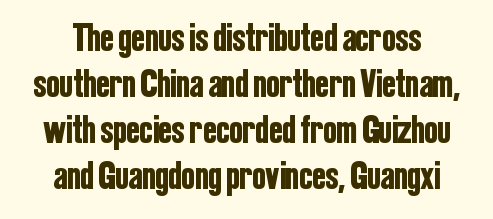
Q: Is the text italic (slanted)? A: No, it is upright.
Q: Is the typeface a serif or a sans-serif typeface? A: Sans-serif.
Q: Is the text underlined? A: No.
Q: Is the spacing between letters normal or unusually wide? A: Normal.
Q: Is the spacing between lines tight, normal or loose? A: Tight.
Q: Width (condensed, normal, or wide)? A: Condensed.
Q: Stroke contrast? A: Low.
Q: x-height? A: Medium.
Q: Monospaced? A: No.
